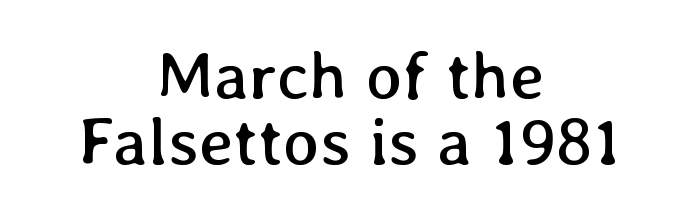
Q: Is the text bold? A: No.
Q: Is the text italic (slanted)? A: No, it is upright.
Q: Is the text underlined? A: No.
Q: How is the paragraph aligned? A: Centered.
Q: Is the spacing between letters normal or unusually wide? A: Normal.
Q: Is the spacing between lines tight, normal or loose? A: Tight.
Q: Width (condensed, normal, or wide)? A: Normal.
Q: Stroke contrast? A: Low.
Q: x-height? A: Medium.
Q: Monospaced? A: No.
